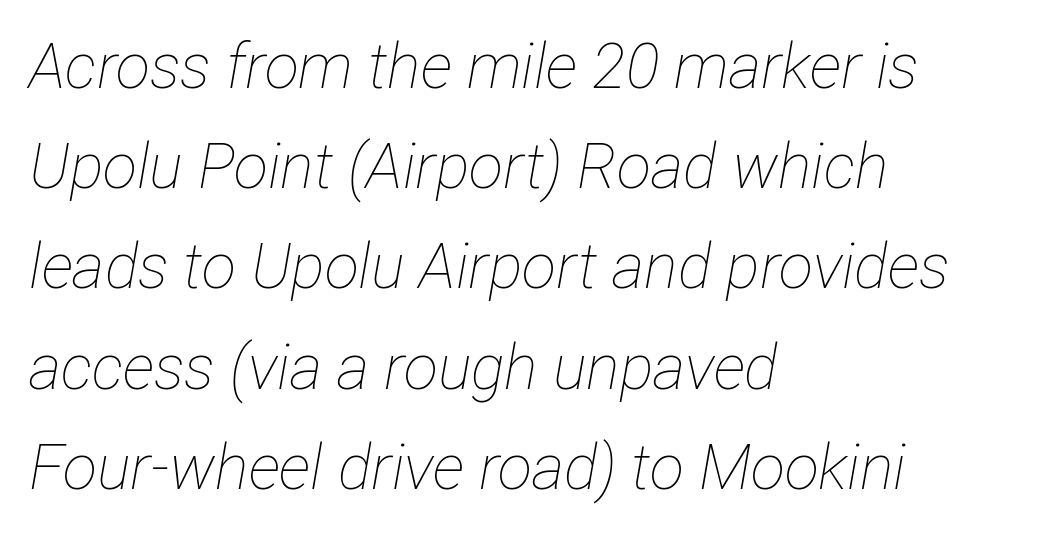
The image shows 63 px thin, condensed type, italic (leaning right); set left-aligned, normal line spacing (1.59x), normal letter spacing, not underlined; low stroke contrast and a medium x-height.
